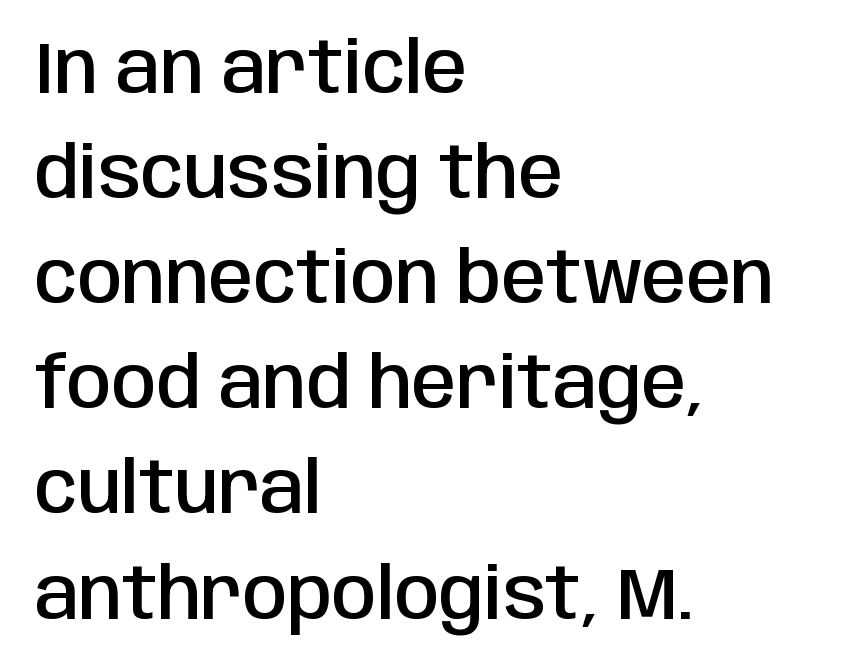
Q: Is the text bold? A: Semi-bold.
Q: Is the text italic (slanted)? A: No, it is upright.
Q: Is the typeface a serif or a sans-serif typeface? A: Sans-serif.
Q: Is the text underlined? A: No.
Q: How is the paragraph aligned? A: Left-aligned.
Q: Is the spacing between letters normal or unusually wide? A: Normal.
Q: Is the spacing between lines tight, normal or loose? A: Normal.
Q: Width (condensed, normal, or wide)? A: Condensed.
Q: Stroke contrast? A: Low.
Q: x-height? A: Large.
Q: Monospaced? A: No.
